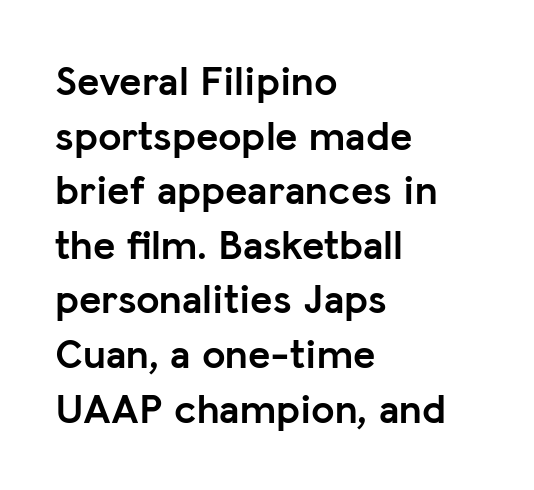
{"serif": "no", "italic": "no", "bold": "yes", "weight": "semibold", "width": "normal", "stroke_contrast": "low", "x_height": "medium", "monospaced": "no", "underline": "no", "align": "left", "line_spacing": "normal", "line_spacing_ratio": 1.3, "letter_spacing": "normal", "letter_spacing_em": 0.0, "glyph_px": 42}
